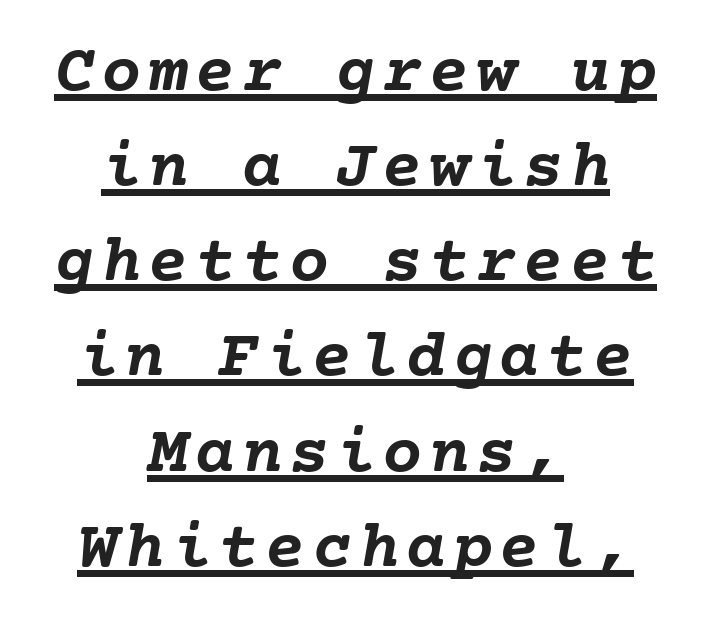
Q: Is the text bold? A: Yes.
Q: Is the text underlined? A: Yes.
Q: How is the paragraph aligned? A: Centered.
Q: Is the spacing between lines tight, normal or loose? A: Normal.
Q: Width (condensed, normal, or wide)? A: Normal.
Q: Stroke contrast? A: Low.
Q: x-height? A: Medium.
Q: Monospaced? A: Yes.
